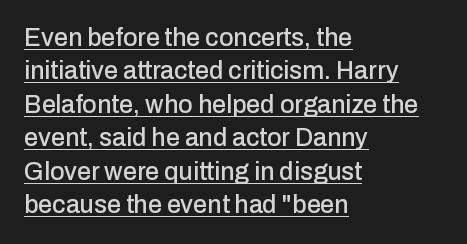
{"italic": "no", "underline": "yes", "align": "left", "line_spacing": "normal", "line_spacing_ratio": 1.34, "letter_spacing": "normal", "letter_spacing_em": 0.0, "glyph_px": 25}
